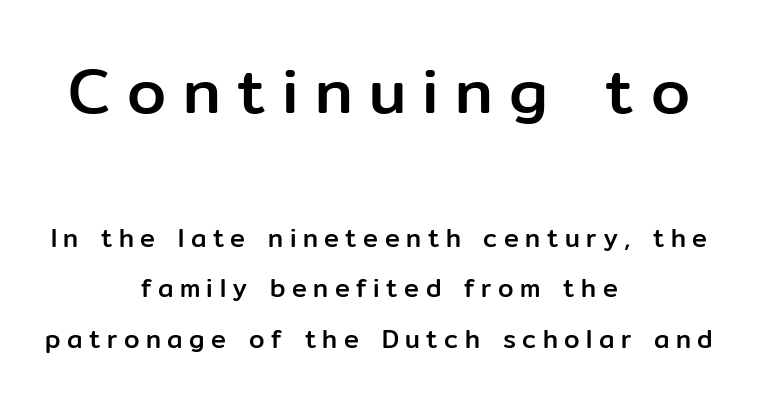
Q: Is the text italic (slanted)? A: No, it is upright.
Q: Is the typeface a serif or a sans-serif typeface? A: Sans-serif.
Q: Is the text underlined? A: No.
Q: How is the paragraph aligned? A: Centered.
Q: Is the spacing between letters normal or unusually wide? A: Unusually wide.
Q: Is the spacing between lines tight, normal or loose? A: Loose.
Q: Which block of text is set in a larger size, the first (top) or the second (bottom)? A: The first (top) one.
Q: Width (condensed, normal, or wide)? A: Normal.
Q: Stroke contrast? A: Low.
Q: x-height? A: Medium.
Q: Monospaced? A: No.
